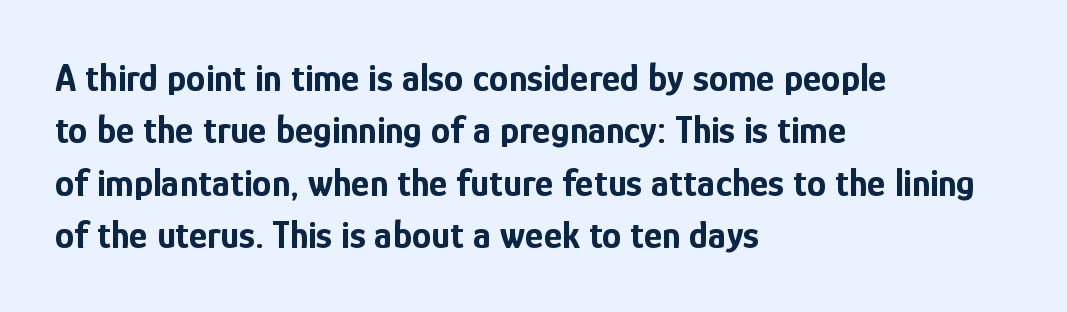
A student would call this left alignment; a typographer would say flush left, rag right. Standard letterfit; no display-style spreading of the glyphs. The letters carry no serifs — their stems end cleanly without finishing strokes. The typography opts for an upright posture over an oblique one. Set as a true bold cut, around the 700 mark.
